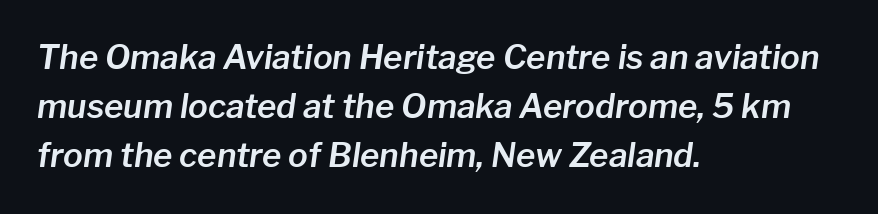
Q: Is the text italic (slanted)? A: Yes, it leans right by about 8 degrees.
Q: Is the text underlined? A: No.
Q: How is the paragraph aligned? A: Left-aligned.
Q: Is the spacing between letters normal or unusually wide? A: Normal.
Q: Is the spacing between lines tight, normal or loose? A: Normal.
Q: Width (condensed, normal, or wide)? A: Normal.
Q: Stroke contrast? A: Low.
Q: x-height? A: Medium.
Q: Monospaced? A: No.
